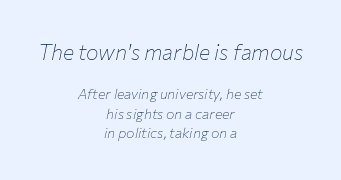
Summary of weight: not heavy and not bold. Does the copy run flush right? No — it is centered line by line. Size contrast runs from large at the top to small at the bottom. The tracking reads as untouched default to a designer's eye.
